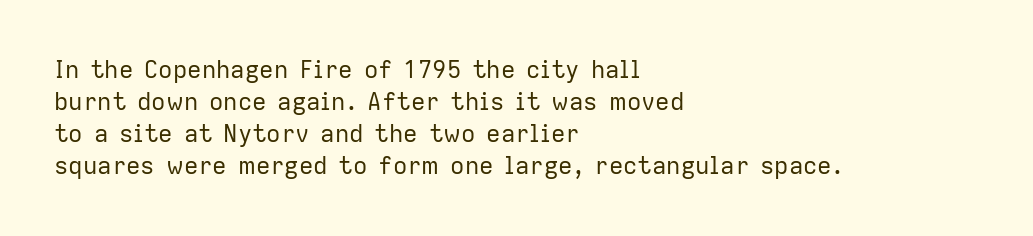
Q: Is the text bold? A: No.
Q: Is the text italic (slanted)? A: No, it is upright.
Q: Is the text underlined? A: No.
Q: How is the paragraph aligned? A: Left-aligned.
Q: Is the spacing between letters normal or unusually wide? A: Normal.
Q: Is the spacing between lines tight, normal or loose? A: Normal.
